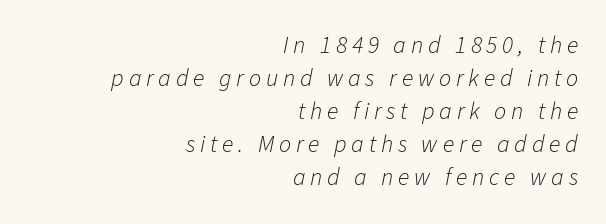
The image shows 24 px text type, italic (leaning right); set right-aligned, normal line spacing (1.38x), unusually wide letter spacing (+0.2 em), not underlined.
